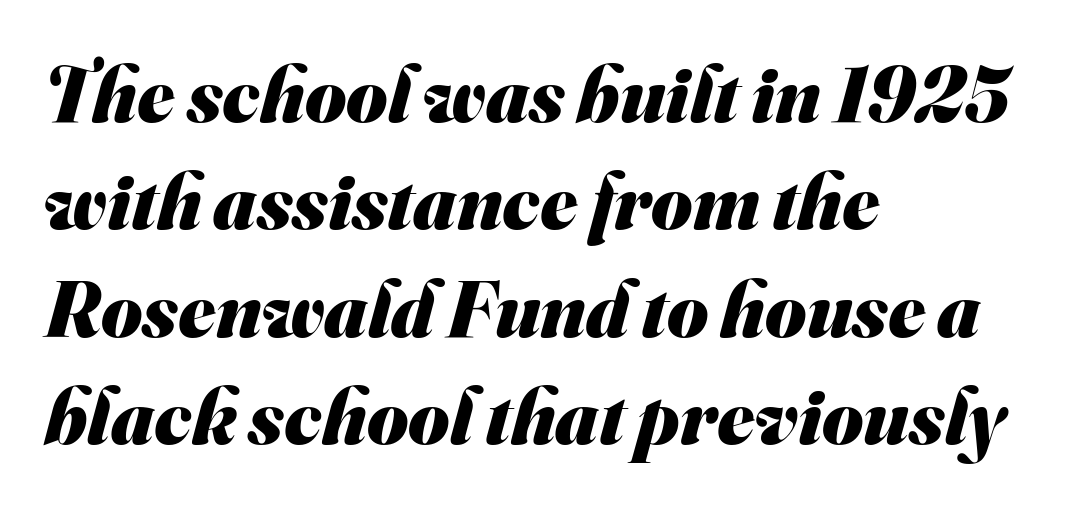
Q: Is the text bold? A: Yes.
Q: Is the typeface a serif or a sans-serif typeface? A: Sans-serif.
Q: Is the text underlined? A: No.
Q: How is the paragraph aligned? A: Left-aligned.
Q: Is the spacing between letters normal or unusually wide? A: Normal.
Q: Is the spacing between lines tight, normal or loose? A: Normal.
Q: Width (condensed, normal, or wide)? A: Normal.
Q: Stroke contrast? A: Medium.
Q: x-height? A: Small.
Q: Monospaced? A: No.
